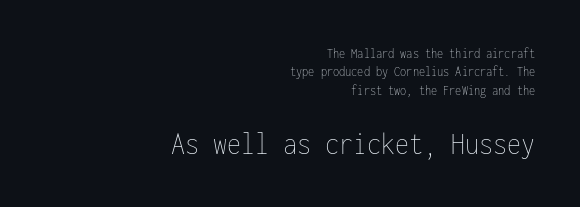
The image shows 32 px thin, condensed type, upright, monospaced; set right-aligned, normal line spacing (1.32x), normal letter spacing, not underlined; the second (bottom) block is 2.29x larger; low stroke contrast and a medium x-height.
